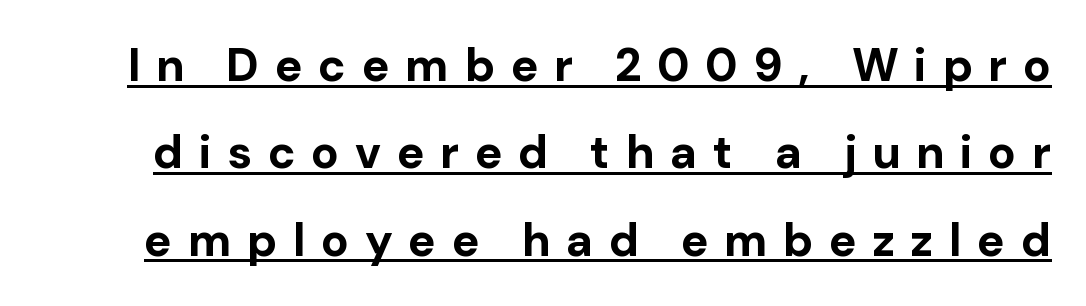
Students, observe the line beneath the letters — that is underlining. Look at the stroke-to-counter ratio: heavy, a bold. Horizontal bands of white between lines are thick stripes. The face used here is a sans, in the tradition of grotesques and geometrics. Think of a printed novel: that variable character pitch is what you see here.
